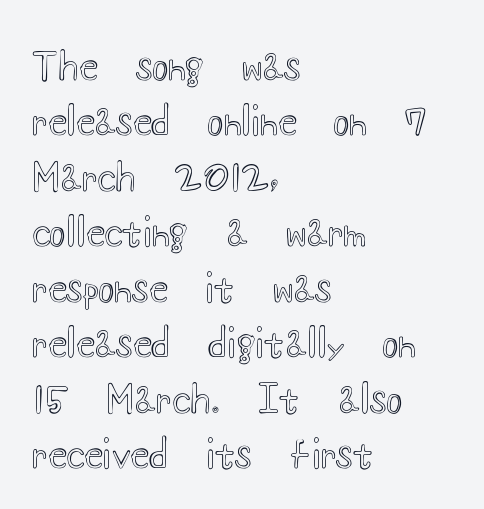
{"italic": "no", "width": "wide", "x_height": "small", "monospaced": "no", "underline": "no", "align": "left", "line_spacing": "normal", "line_spacing_ratio": 1.46, "letter_spacing": "normal", "letter_spacing_em": 0.0, "glyph_px": 38}
